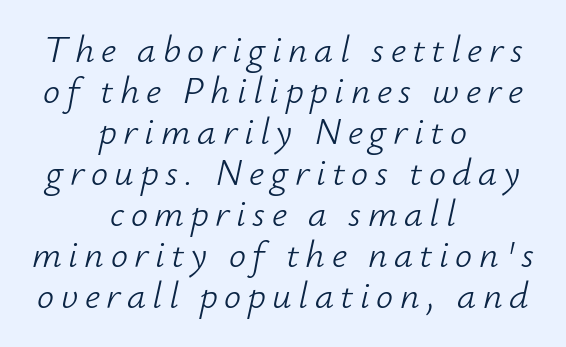
Q: Is the text bold? A: No.
Q: Is the text italic (slanted)? A: Yes, it leans right by about 12 degrees.
Q: Is the text underlined? A: No.
Q: How is the paragraph aligned? A: Centered.
Q: Is the spacing between lines tight, normal or loose? A: Tight.
Q: Width (condensed, normal, or wide)? A: Normal.
Q: Stroke contrast? A: Low.
Q: x-height? A: Small.
Q: Monospaced? A: No.
